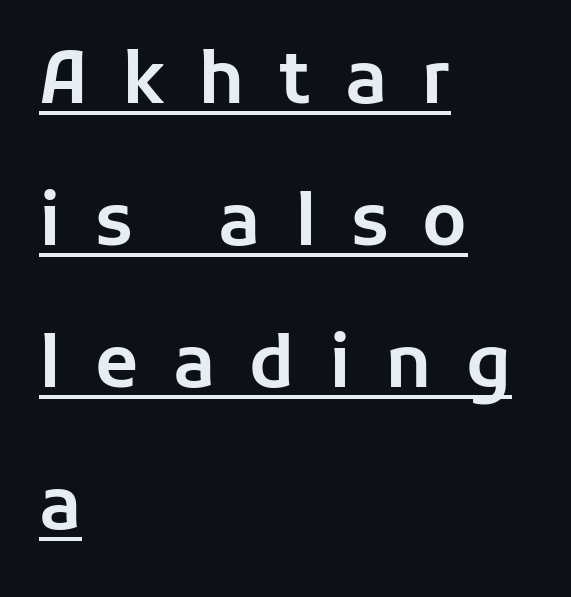
The lettering is marked with a stroke running underneath it. Layout note: lines flush left. Spacing verdict: proportional, widths tailored to each character. Honestly, the letter spacing is so wide it's the main thing you notice.
